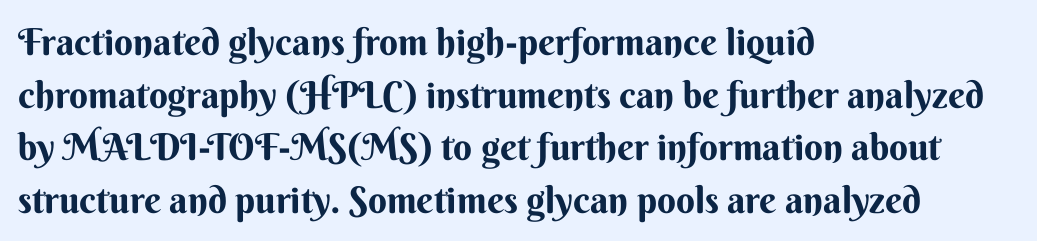
Check where the strokes stop: nothing finishes them off — pure sans. The setting favours the left margin, as ordinary paragraphs usually do. Do the letters lean? They stand straight. Think of a printed novel: that variable character pitch is what you see here. Only glyphs here, with clear space below each row.
